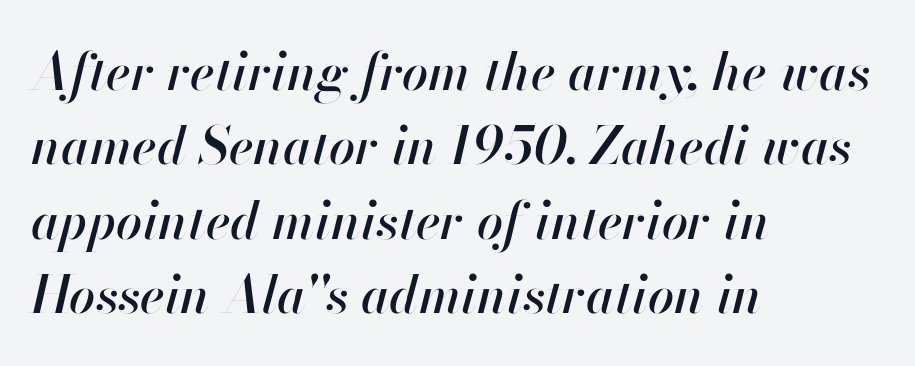
Q: Is the text italic (slanted)? A: Yes, it leans right by about 13 degrees.
Q: Is the text underlined? A: No.
Q: How is the paragraph aligned? A: Left-aligned.
Q: Is the spacing between letters normal or unusually wide? A: Normal.
Q: Is the spacing between lines tight, normal or loose? A: Normal.
Q: Width (condensed, normal, or wide)? A: Normal.
Q: Stroke contrast? A: High.
Q: x-height? A: Small.
Q: Monospaced? A: No.
